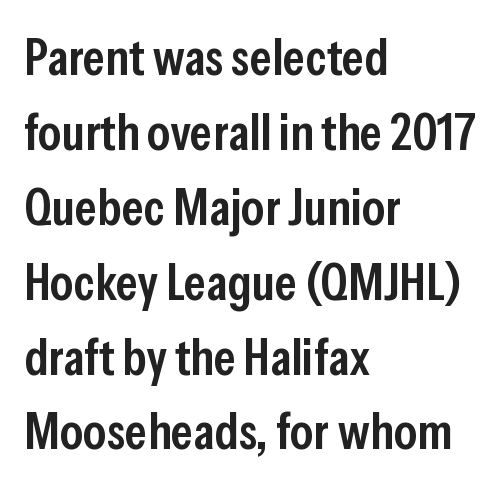
The image shows 52 px semibold, condensed sans-serif type, upright; set left-aligned, normal line spacing (1.44x), normal letter spacing, not underlined; low stroke contrast and a medium x-height.
